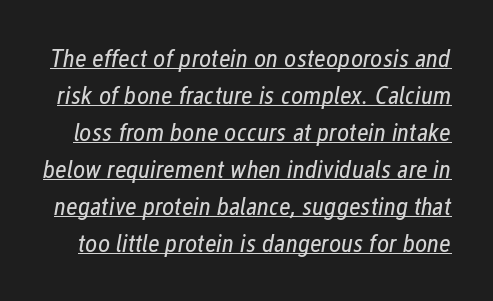
The font is comparable to plain body text, perhaps lighter. Does extra space separate the letters? No, they use regular spacing. Would a proofreader flag this as italicized? Yes. A typesetter would call this leading conventional body-copy spacing. Is there an underline? Yes — a line sits under the letters.
